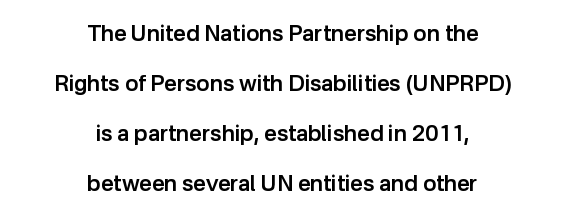
{"italic": "no", "bold": "semi", "underline": "no", "align": "center", "line_spacing": "loose", "line_spacing_ratio": 2.27, "letter_spacing": "normal", "letter_spacing_em": 0.0, "glyph_px": 22}
